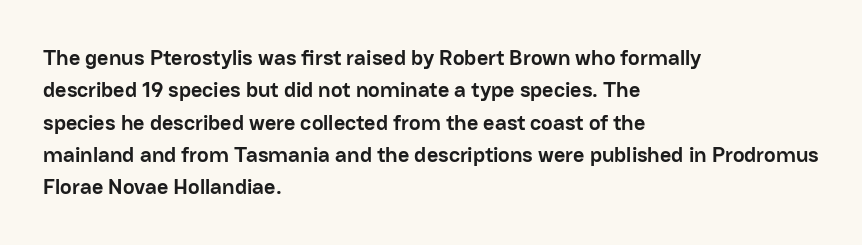
The image shows 22 px bold type, upright; set left-aligned, normal line spacing (1.47x), normal letter spacing, not underlined.
